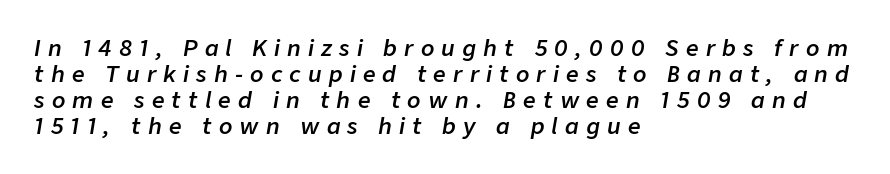
{"italic": "yes", "lean": "right", "slant_degrees": 9, "bold": "semi", "underline": "no", "align": "left", "line_spacing_ratio": 1.18, "letter_spacing": "wide", "letter_spacing_em": 0.33, "glyph_px": 22}
